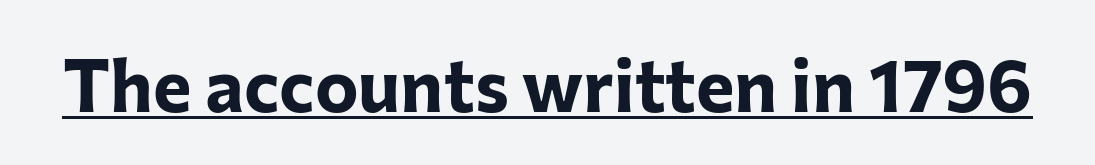
Q: Is the text bold? A: Yes.
Q: Is the text italic (slanted)? A: No, it is upright.
Q: Is the typeface a serif or a sans-serif typeface? A: Sans-serif.
Q: Is the text underlined? A: Yes.
Q: Is the spacing between letters normal or unusually wide? A: Normal.
Q: Width (condensed, normal, or wide)? A: Normal.
Q: Stroke contrast? A: Low.
Q: x-height? A: Medium.
Q: Monospaced? A: No.
